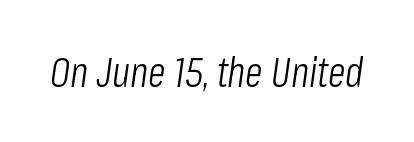
Q: Is the text bold? A: No.
Q: Is the text italic (slanted)? A: Yes, it leans right by about 8 degrees.
Q: Is the text underlined? A: No.
Q: Is the spacing between letters normal or unusually wide? A: Normal.
Q: Width (condensed, normal, or wide)? A: Condensed.
Q: Stroke contrast? A: Low.
Q: x-height? A: Medium.
Q: Monospaced? A: No.
